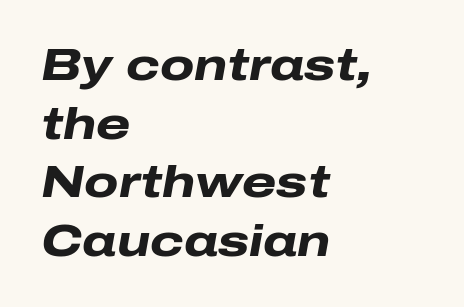
{"italic": "yes", "lean": "right", "slant_degrees": 10, "bold": "yes", "weight": "heavy", "width": "wide", "stroke_contrast": "low", "x_height": "medium", "monospaced": "no", "underline": "no", "align": "left", "line_spacing": "normal", "line_spacing_ratio": 1.33, "letter_spacing": "normal", "letter_spacing_em": 0.0, "glyph_px": 44}
